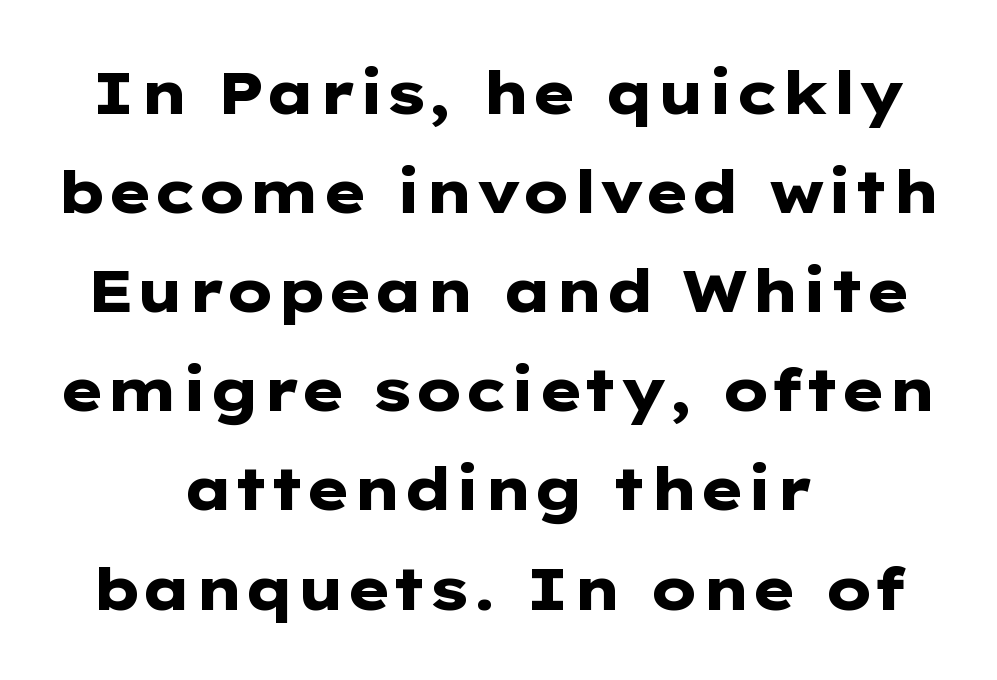
The image shows 59 px heavy, wide sans-serif type, upright; set centered, normal line spacing (1.68x), normal letter spacing, not underlined; low stroke contrast and a medium x-height.
